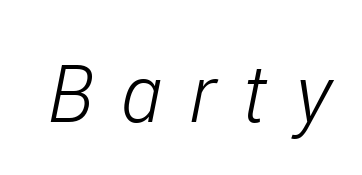
{"italic": "yes", "lean": "right", "slant_degrees": 11, "bold": "no", "weight": "light", "width": "condensed", "stroke_contrast": "low", "x_height": "medium", "monospaced": "no", "underline": "no", "letter_spacing": "wide", "letter_spacing_em": 0.35, "glyph_px": 79}
